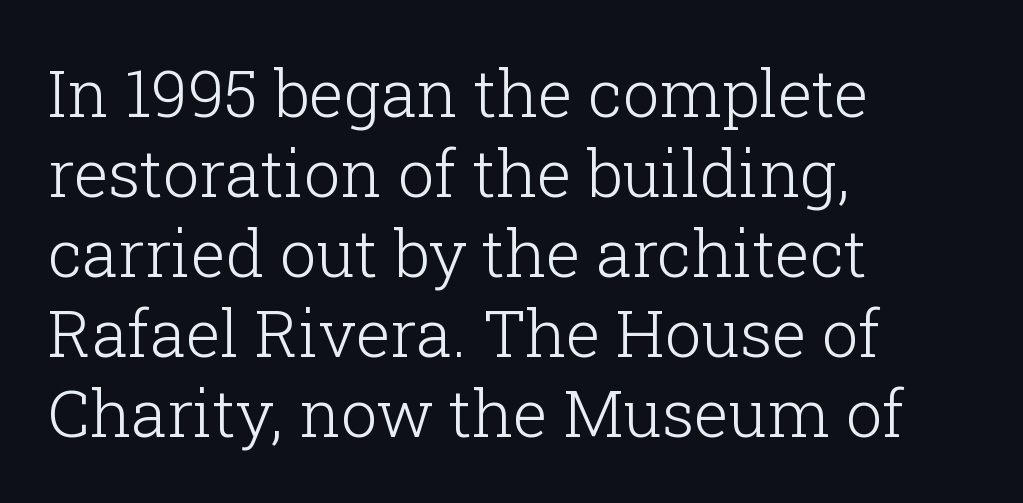
On a weight scale, this lands at 450 or below. Between one letter and the next there's only the usual sliver of space. Unmarked baselines from the first word to the last. Note: serifs present on the glyphs.
